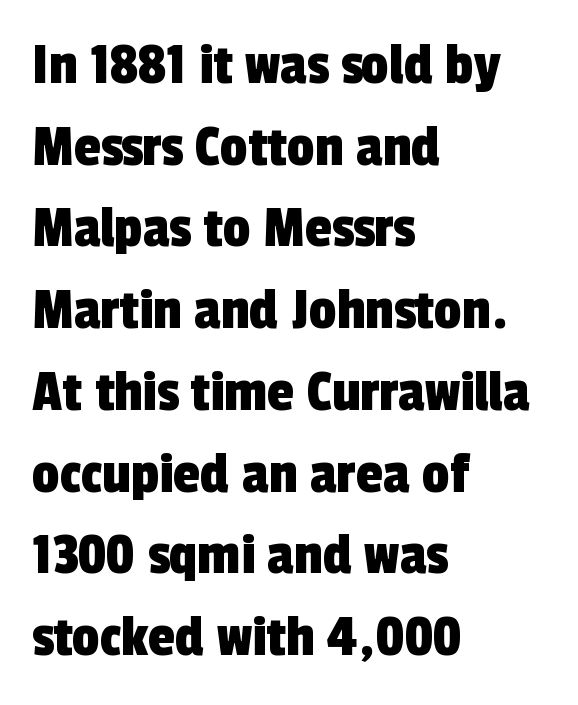
{"serif": "no", "width": "condensed", "x_height": "medium", "monospaced": "no", "underline": "no", "align": "left", "line_spacing": "normal", "line_spacing_ratio": 1.34, "letter_spacing": "normal", "letter_spacing_em": 0.0, "glyph_px": 61}
